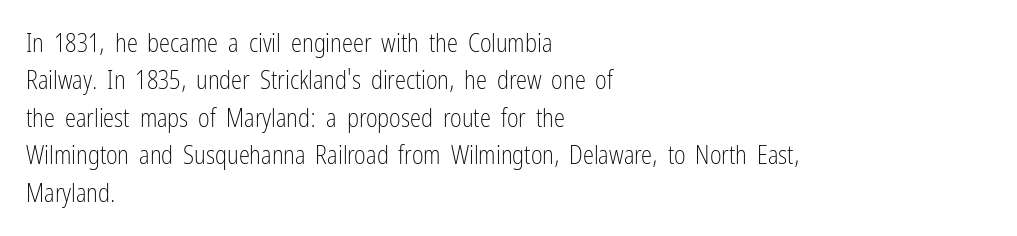
{"italic": "no", "bold": "no", "underline": "no", "align": "left", "line_spacing": "normal", "line_spacing_ratio": 1.5, "letter_spacing": "normal", "letter_spacing_em": 0.0, "glyph_px": 25}
